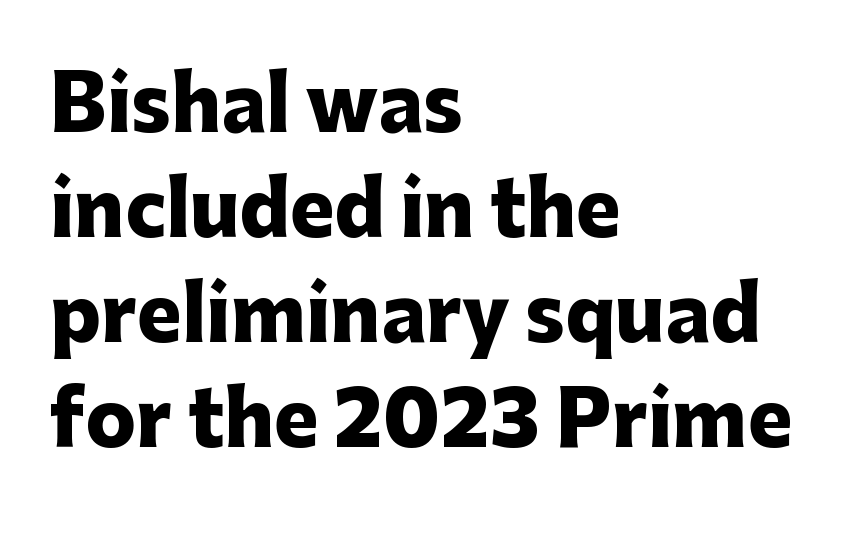
The image shows 75 px heavy sans-serif type, upright; set left-aligned, normal line spacing (1.4x), normal letter spacing, not underlined; low stroke contrast and a medium x-height.
